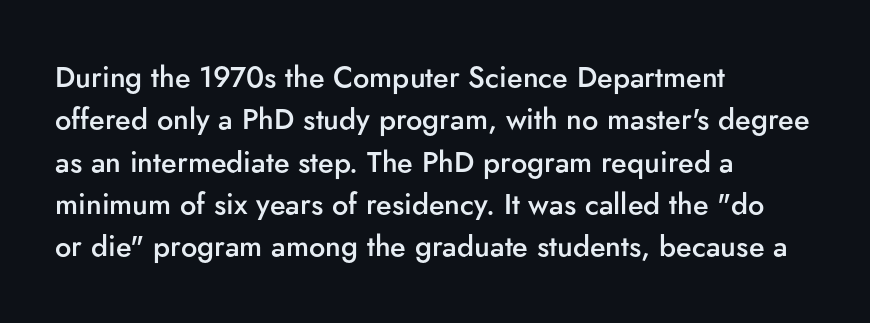
Line spacing here is normal. The zone under the glyphs is completely vacant. Every stem runs plumb, perpendicular to the baseline. On the weight axis this lands at semibold, roughly 600. The gaps between neighbouring characters are ordinary and unremarkable. A typesetter would call this proportional, since set widths differ per character.
